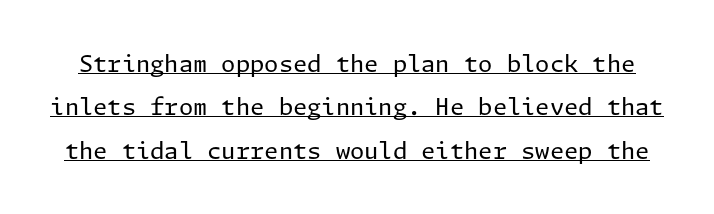
This sample uses plain, unmodified letter spacing. Style check: upright. Glance below the letters and you will spot a drawn line. Letters have the restrained weight of plain body copy at most.
